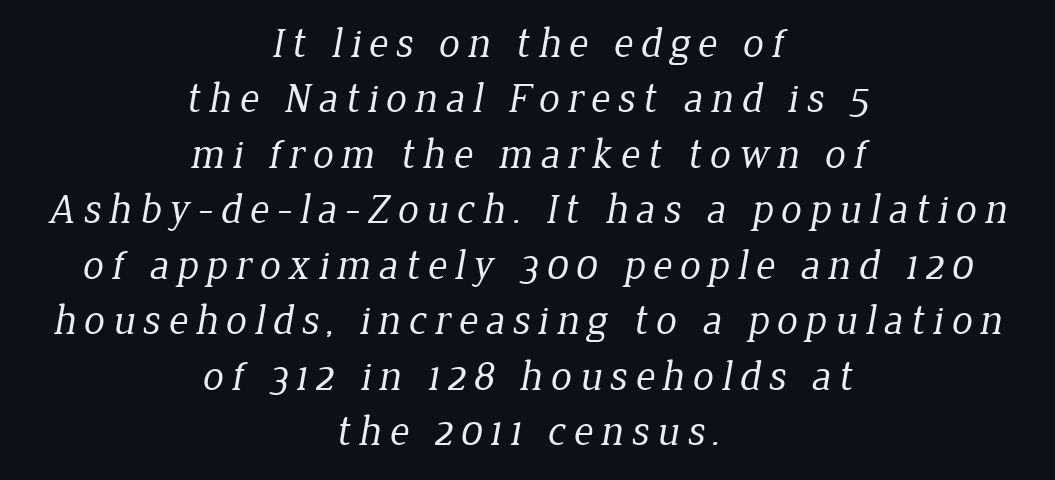
A typesetter would label this face a serif. Is there much room between lines? A standard amount, neither cramped nor airy. Heft: none added — not bold. Is this a fixed-width face? No — the glyphs have proportional, varying widths. If you folded the block vertically in half, each line would mirror itself in length. The space directly below the letters is spotless.
